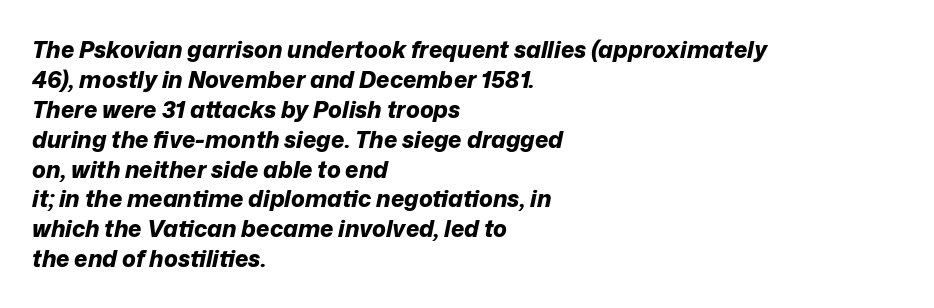
The image shows 23 px bold type, italic (leaning right); set left-aligned, normal line spacing (1.3x), normal letter spacing, not underlined.
